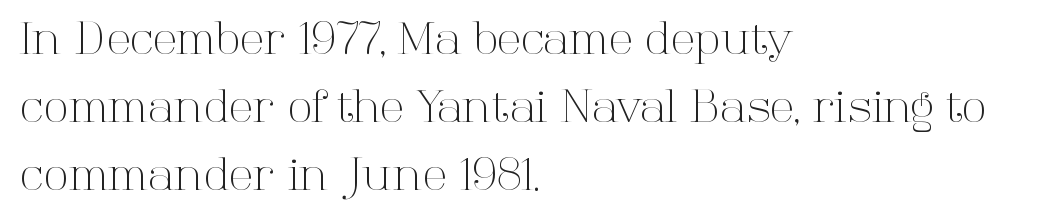
Words float on clear page, feet unadorned. Honestly, the letter spacing is just normal — you wouldn't notice it. Does the lettering tilt? It doesn't — this is upright. Each new line begins a customary step beneath the previous one.
